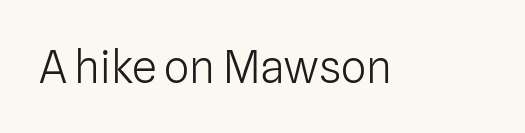
Q: Is the text bold? A: No.
Q: Is the text italic (slanted)? A: No, it is upright.
Q: Is the typeface a serif or a sans-serif typeface? A: Sans-serif.
Q: Is the text underlined? A: No.
Q: Is the spacing between letters normal or unusually wide? A: Normal.
Q: Width (condensed, normal, or wide)? A: Normal.
Q: Stroke contrast? A: Low.
Q: x-height? A: Medium.
Q: Monospaced? A: No.
